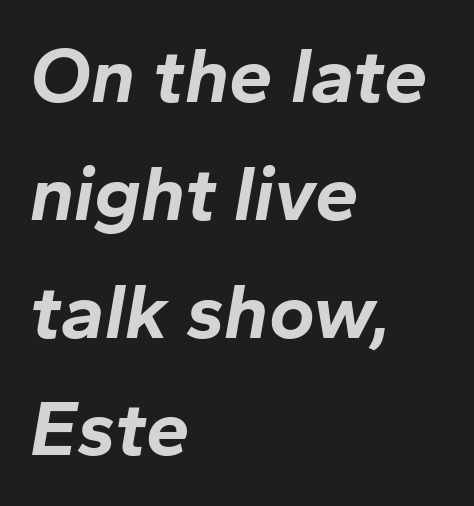
What's the leading like? Ordinary, nothing unusual. This rendering uses left alignment, leaving the right contour irregular. Does the weight exceed regular? Yes, all the way to bold. Standard letterfit; no display-style spreading of the glyphs. Would a proofreader flag this as italicized? Yes. This sample has the flowing, uneven cadence of proportional lettering.
